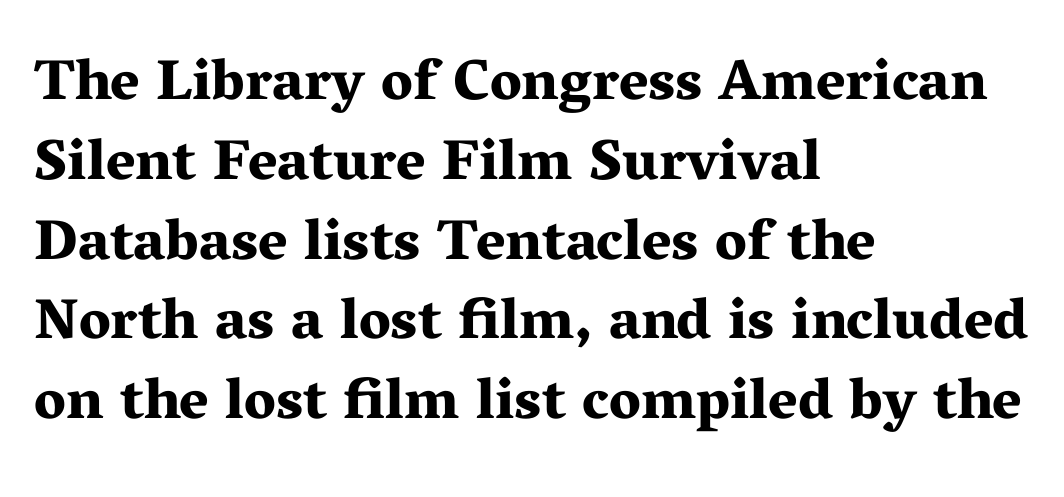
Q: Is the text bold? A: Yes.
Q: Is the text italic (slanted)? A: No, it is upright.
Q: Is the typeface a serif or a sans-serif typeface? A: Serif.
Q: Is the text underlined? A: No.
Q: How is the paragraph aligned? A: Left-aligned.
Q: Is the spacing between letters normal or unusually wide? A: Normal.
Q: Is the spacing between lines tight, normal or loose? A: Normal.
Q: Width (condensed, normal, or wide)? A: Wide.
Q: Stroke contrast? A: Medium.
Q: x-height? A: Medium.
Q: Monospaced? A: No.
